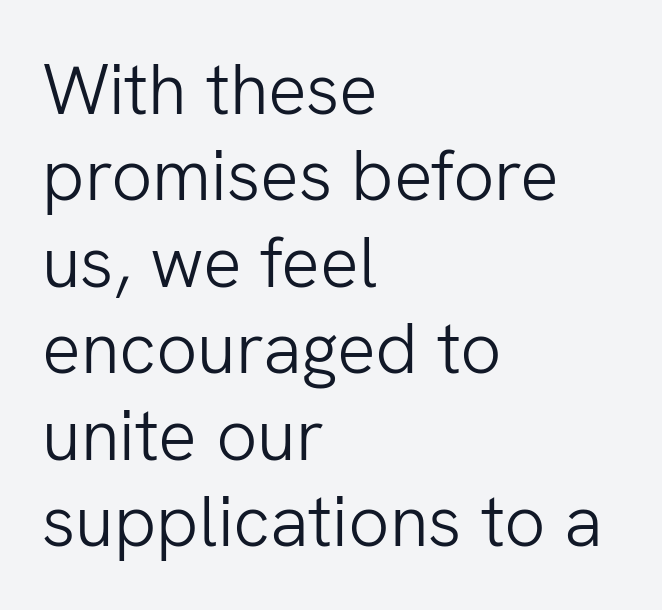
The image shows 72 px light sans-serif type, upright; set left-aligned, line spacing 1.2x, normal letter spacing, not underlined; low stroke contrast and a medium x-height.
